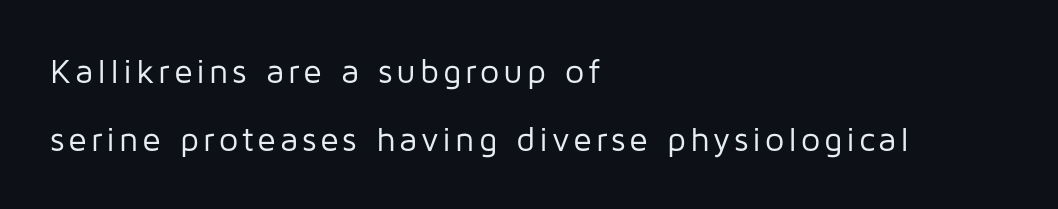
Q: Is the text bold? A: No.
Q: Is the text italic (slanted)? A: No, it is upright.
Q: Is the typeface a serif or a sans-serif typeface? A: Sans-serif.
Q: Is the text underlined? A: No.
Q: How is the paragraph aligned? A: Left-aligned.
Q: Is the spacing between lines tight, normal or loose? A: Loose.
Q: Width (condensed, normal, or wide)? A: Normal.
Q: Stroke contrast? A: Low.
Q: x-height? A: Medium.
Q: Monospaced? A: No.
